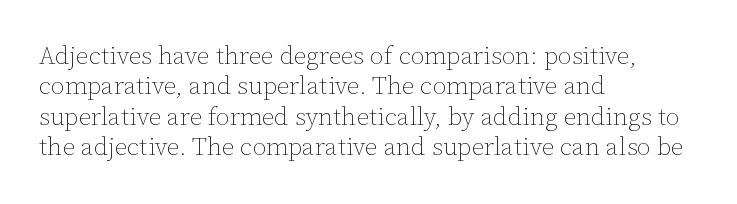
Q: Is the text bold? A: No.
Q: Is the text italic (slanted)? A: No, it is upright.
Q: Is the text underlined? A: No.
Q: How is the paragraph aligned? A: Left-aligned.
Q: Is the spacing between letters normal or unusually wide? A: Normal.
